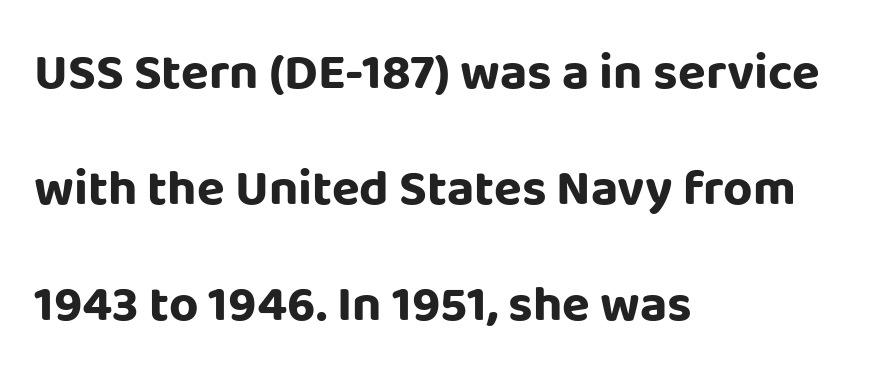
The image shows 51 px bold sans-serif type, upright; set left-aligned, loose line spacing (2.27x), normal letter spacing, not underlined; low stroke contrast and a large x-height.
